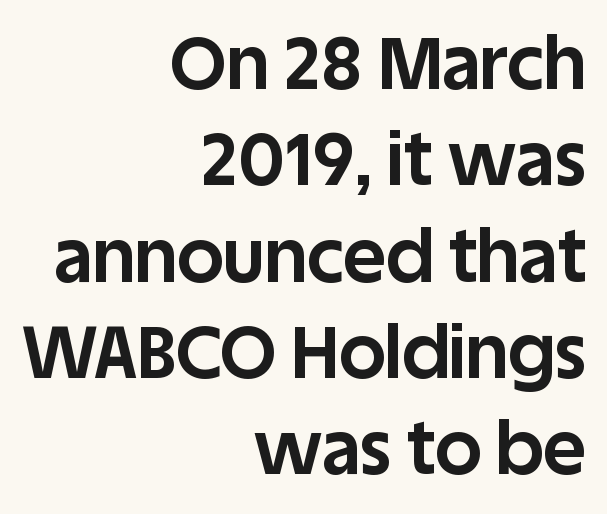
The image shows 73 px bold sans-serif type, upright; set right-aligned, normal line spacing (1.32x), normal letter spacing, not underlined; low stroke contrast and a large x-height.
